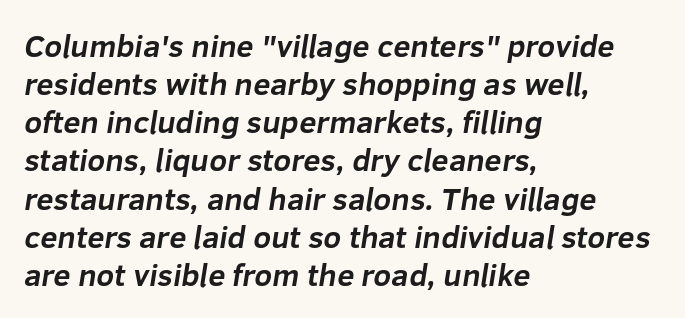
Nobody touched the tracking dial on this one. Typographically, this falls in the sans-serif category. A full-strength bold gives these letters their thick strokes. Varying glyph widths throughout — classic text-font behaviour.
